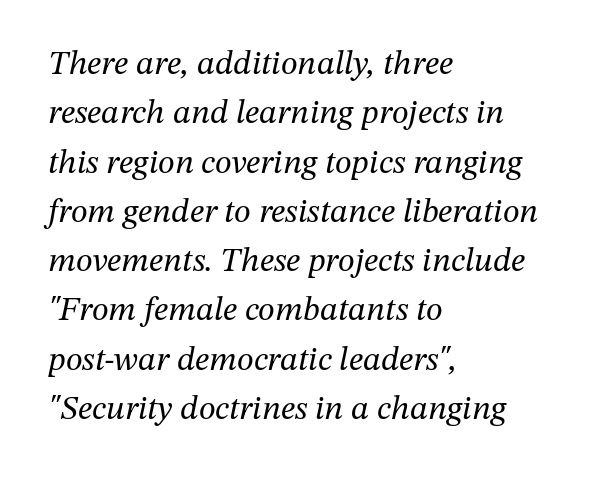
Layout note: lines flush left. Glance below the letters and you will spot only blank space. Counters stay open thanks to moderate or lighter strokes. The space between consecutive lines is moderate. Looks like regular typesetting: each glyph gets only the width it needs. Does the type have serifs? Yes, each stem ends in a small foot.
